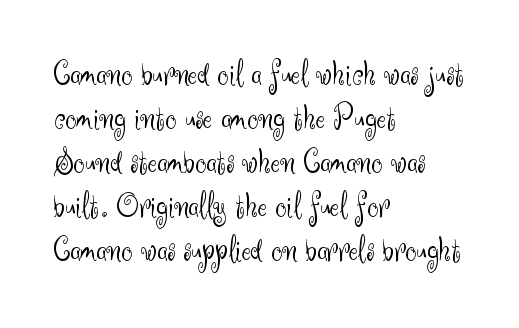
Does the leading feel generous? No, just average. Does the lettering tilt? It doesn't — this is upright. Classification — sans serif. The rendering uses natural spacing where letterforms have individual widths.
